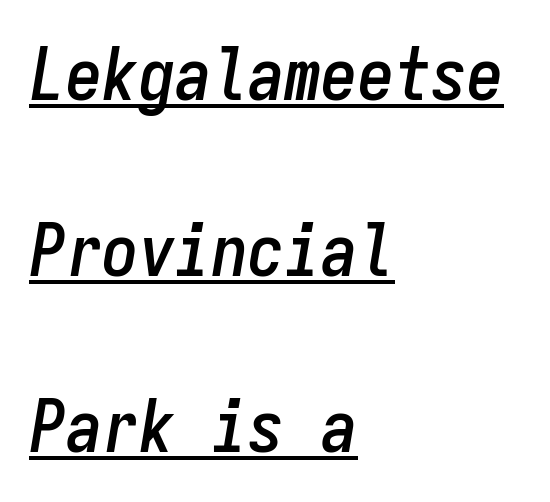
You can see a thin bar hugging the bottom of the glyphs. Looks like terminal output: every glyph gets an equal slot. If you measured baseline to baseline, you'd find a long distance. The whole block is typeset with a tilt.
